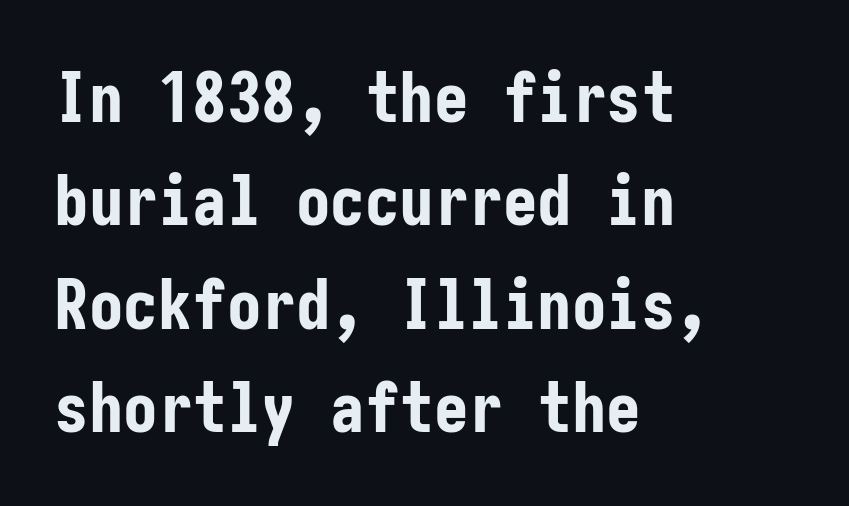
Regarding serifs, this sample does without them. Is the block centered? No — it sits flush against the left margin. These lines keep a tight, regular rhythm from letter to letter. A dark, heavy texture on the line: the type is bold. The typography opts for an upright posture over an oblique one.
